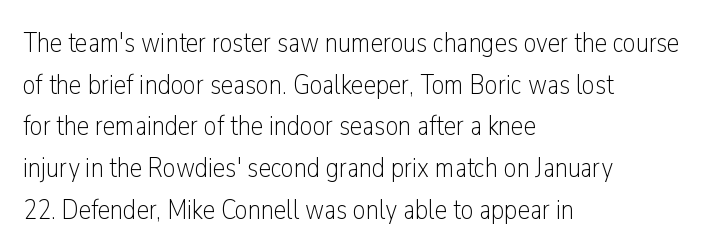
No extra tracking has been applied to these lines. Do the characters align in a grid? No, the font is proportional. The space beneath each line is pristine and unruled. Serif or sans? Sans — the stroke terminals are bare. Line spacing here is normal. Upright lettering throughout.
